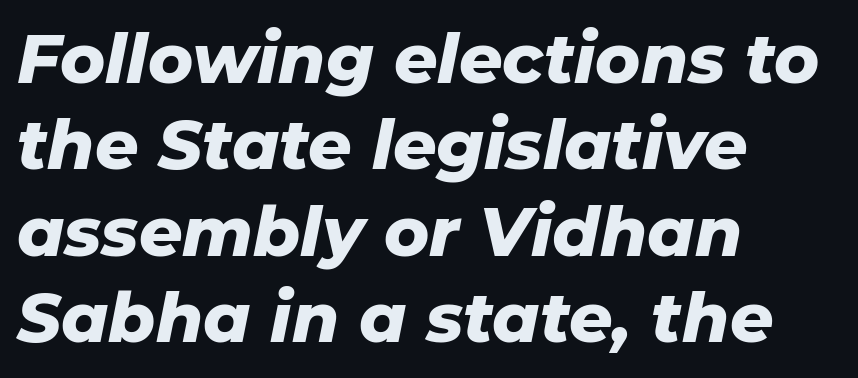
Q: Is the text bold? A: Yes.
Q: Is the text italic (slanted)? A: Yes, it leans right by about 11 degrees.
Q: Is the text underlined? A: No.
Q: How is the paragraph aligned? A: Left-aligned.
Q: Is the spacing between letters normal or unusually wide? A: Normal.
Q: Is the spacing between lines tight, normal or loose? A: Normal.
Q: Width (condensed, normal, or wide)? A: Normal.
Q: Stroke contrast? A: Low.
Q: x-height? A: Medium.
Q: Monospaced? A: No.
